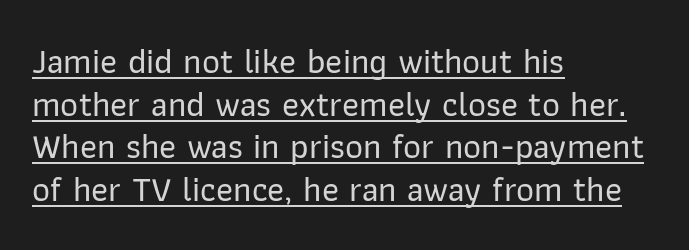
{"serif": "no", "italic": "no", "width": "normal", "stroke_contrast": "low", "x_height": "medium", "monospaced": "no", "underline": "yes", "align": "left", "line_spacing_ratio": 1.22, "letter_spacing": "normal", "letter_spacing_em": 0.0, "glyph_px": 35}
